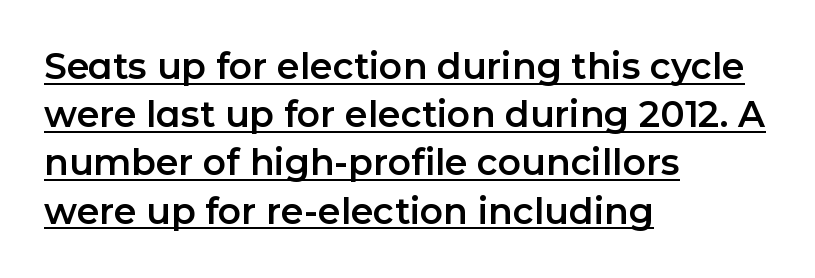
{"serif": "no", "italic": "no", "width": "normal", "stroke_contrast": "low", "x_height": "medium", "monospaced": "no", "underline": "yes", "align": "left", "line_spacing": "normal", "line_spacing_ratio": 1.34, "letter_spacing": "normal", "letter_spacing_em": 0.0, "glyph_px": 36}
